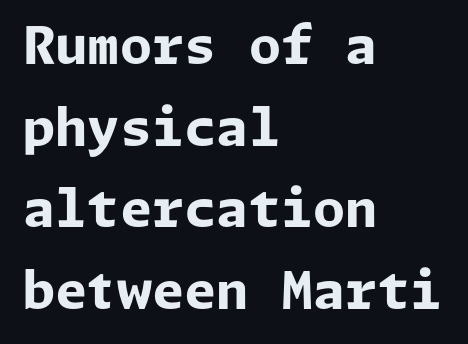
Q: Is the text bold? A: Yes.
Q: Is the text italic (slanted)? A: No, it is upright.
Q: Is the typeface a serif or a sans-serif typeface? A: Sans-serif.
Q: Is the text underlined? A: No.
Q: How is the paragraph aligned? A: Left-aligned.
Q: Is the spacing between letters normal or unusually wide? A: Normal.
Q: Is the spacing between lines tight, normal or loose? A: Normal.
Q: Width (condensed, normal, or wide)? A: Normal.
Q: Stroke contrast? A: Low.
Q: x-height? A: Medium.
